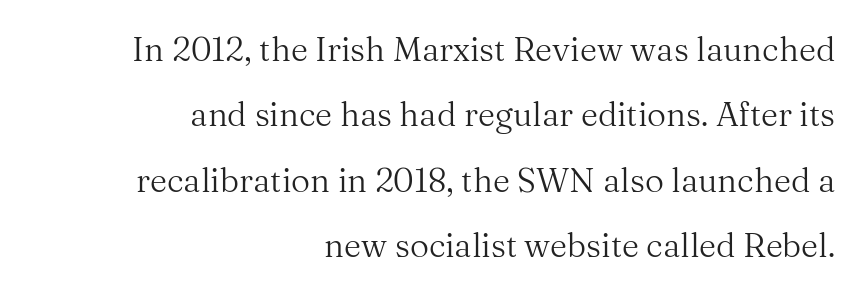
Q: Is the text bold? A: No.
Q: Is the text italic (slanted)? A: No, it is upright.
Q: Is the typeface a serif or a sans-serif typeface? A: Serif.
Q: Is the text underlined? A: No.
Q: How is the paragraph aligned? A: Right-aligned.
Q: Is the spacing between letters normal or unusually wide? A: Normal.
Q: Is the spacing between lines tight, normal or loose? A: Loose.
Q: Width (condensed, normal, or wide)? A: Normal.
Q: Stroke contrast? A: Medium.
Q: x-height? A: Medium.
Q: Monospaced? A: No.
